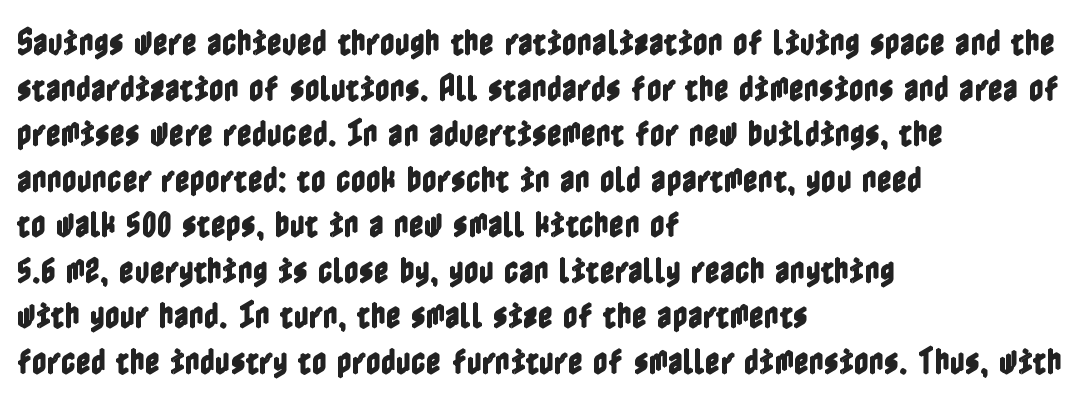
Q: Is the text italic (slanted)? A: No, it is upright.
Q: Is the text underlined? A: No.
Q: How is the paragraph aligned? A: Left-aligned.
Q: Is the spacing between letters normal or unusually wide? A: Normal.
Q: Is the spacing between lines tight, normal or loose? A: Normal.
Q: Width (condensed, normal, or wide)? A: Condensed.
Q: x-height? A: Medium.
